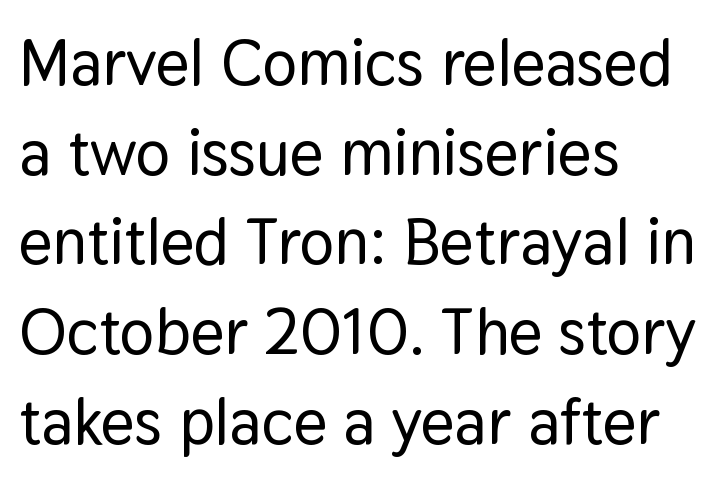
Q: Is the text italic (slanted)? A: No, it is upright.
Q: Is the typeface a serif or a sans-serif typeface? A: Sans-serif.
Q: Is the text underlined? A: No.
Q: How is the paragraph aligned? A: Left-aligned.
Q: Is the spacing between letters normal or unusually wide? A: Normal.
Q: Is the spacing between lines tight, normal or loose? A: Normal.
Q: Width (condensed, normal, or wide)? A: Normal.
Q: Stroke contrast? A: Low.
Q: x-height? A: Medium.
Q: Monospaced? A: No.
